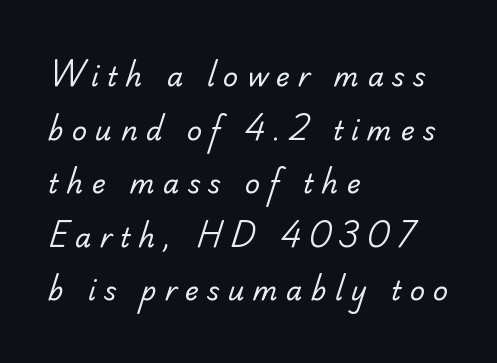
{"bold": "no", "underline": "no", "align": "left", "line_spacing": "loose", "line_spacing_ratio": 2.06, "letter_spacing": "wide", "letter_spacing_em": 0.32, "glyph_px": 26}
